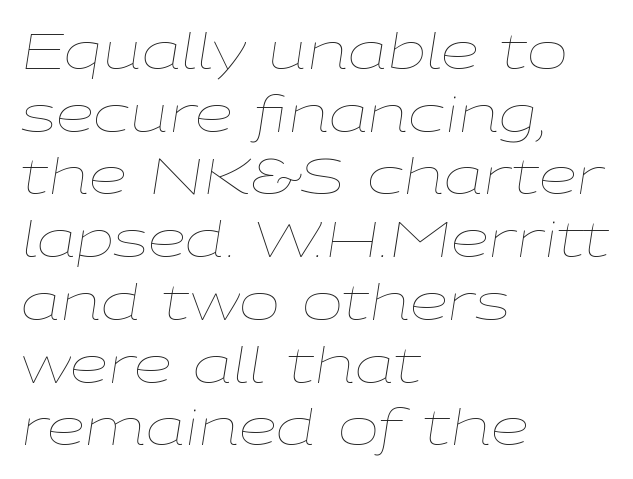
The image shows 49 px thin, wide type, italic (leaning right); set left-aligned, normal line spacing (1.28x), normal letter spacing, not underlined; low stroke contrast and a medium x-height.
